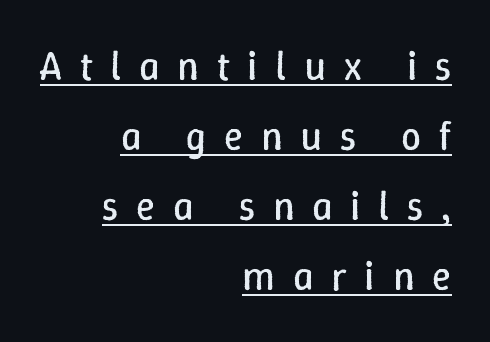
Emphasis is given by a line drawn under the lettering. The letters look calm and open, with moderate or lighter stems. Think of a printed novel: that variable character pitch is what you see here. The paragraph has a hard right edge and a soft left edge. Compared with typical body copy, the letter spacing here is much looser. Do the letters lean? They stand straight.
